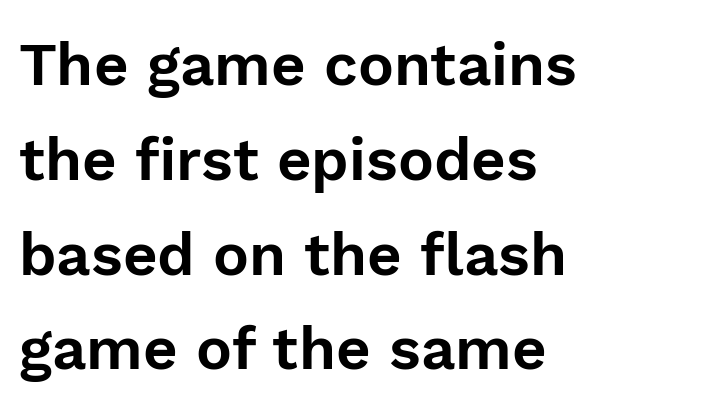
The image shows 60 px sans-serif type, upright; set left-aligned, normal line spacing (1.58x), normal letter spacing, not underlined; low stroke contrast and a medium x-height.
